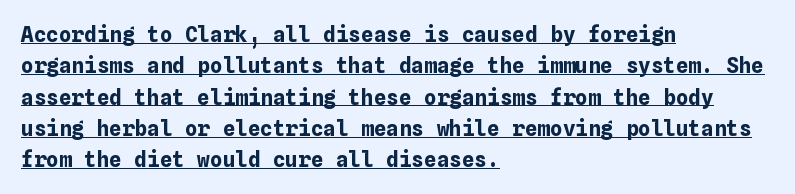
Casual observation: everything's shoved over to the left. Style check: upright. Whoever set this chose a conventional vertical rhythm. Typographic density is high because the face is bold.
